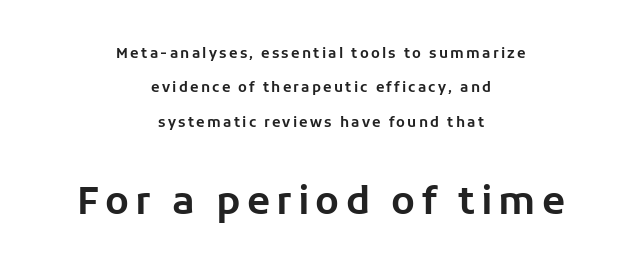
Q: Is the text italic (slanted)? A: No, it is upright.
Q: Is the typeface a serif or a sans-serif typeface? A: Sans-serif.
Q: Is the text underlined? A: No.
Q: How is the paragraph aligned? A: Centered.
Q: Is the spacing between lines tight, normal or loose? A: Loose.
Q: Which block of text is set in a larger size, the first (top) or the second (bottom)? A: The second (bottom) one.
Q: Width (condensed, normal, or wide)? A: Normal.
Q: Stroke contrast? A: Low.
Q: x-height? A: Medium.
Q: Monospaced? A: No.
